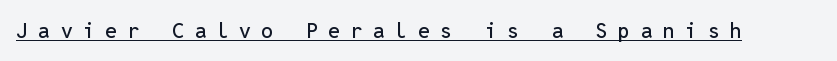
{"italic": "no", "underline": "yes", "letter_spacing": "wide", "letter_spacing_em": 0.5, "glyph_px": 21}
